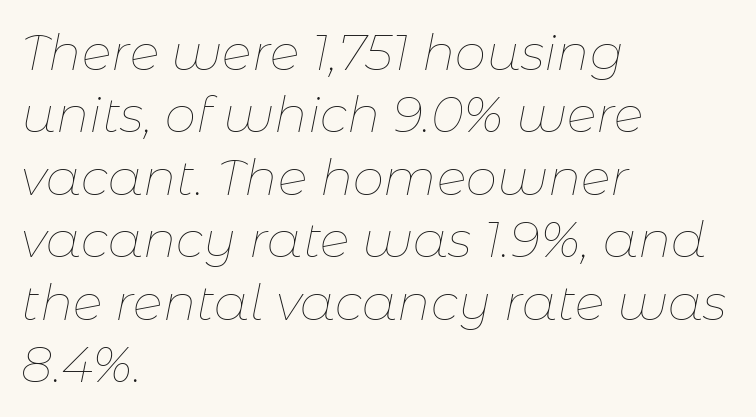
{"italic": "yes", "lean": "right", "slant_degrees": 11, "bold": "no", "weight": "thin", "width": "normal", "stroke_contrast": "low", "x_height": "medium", "monospaced": "no", "underline": "no", "align": "left", "line_spacing": "normal", "line_spacing_ratio": 1.25, "letter_spacing": "normal", "letter_spacing_em": 0.0, "glyph_px": 50}
